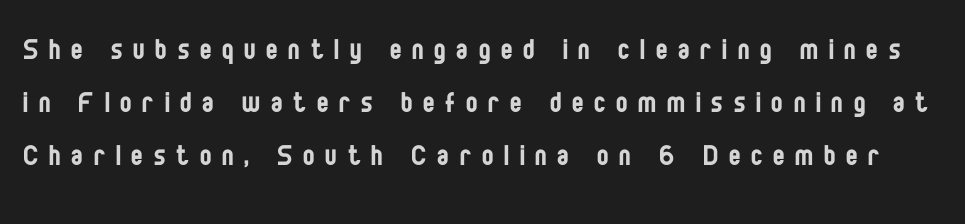
Q: Is the text bold? A: No.
Q: Is the text italic (slanted)? A: No, it is upright.
Q: Is the typeface a serif or a sans-serif typeface? A: Sans-serif.
Q: Is the text underlined? A: No.
Q: Is the spacing between letters normal or unusually wide? A: Unusually wide.
Q: Is the spacing between lines tight, normal or loose? A: Normal.
Q: Width (condensed, normal, or wide)? A: Condensed.
Q: Stroke contrast? A: Low.
Q: x-height? A: Large.
Q: Monospaced? A: No.
